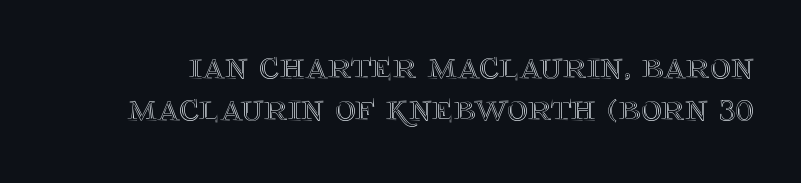
The image shows 40 px text type, upright; set tight line spacing (1.06x), normal letter spacing, not underlined; a large x-height.
